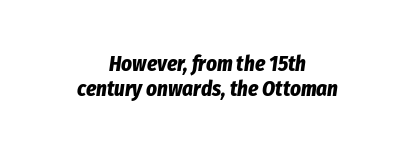
Q: Is the text bold? A: Yes.
Q: Is the text italic (slanted)? A: Yes, it leans right by about 8 degrees.
Q: Is the text underlined? A: No.
Q: How is the paragraph aligned? A: Centered.
Q: Is the spacing between letters normal or unusually wide? A: Normal.
